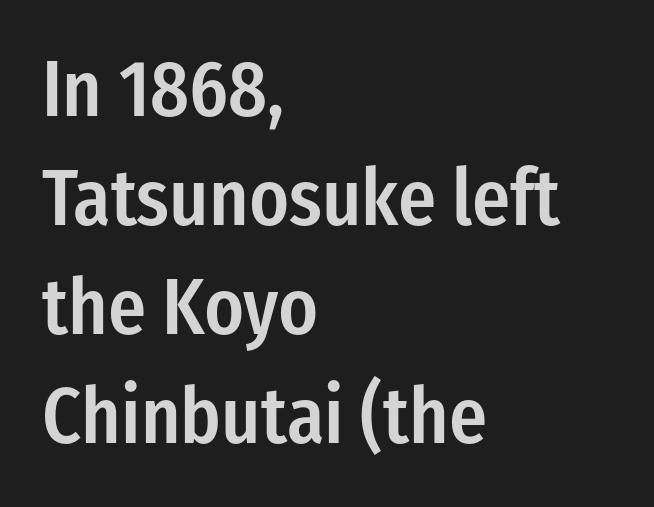
The image shows 79 px semibold, condensed sans-serif type, upright; set left-aligned, normal line spacing (1.38x), normal letter spacing, not underlined; low stroke contrast and a medium x-height.
